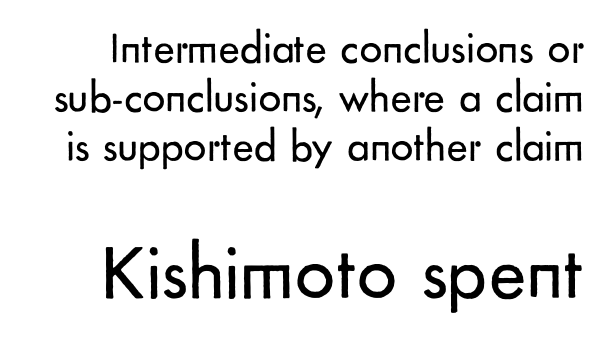
Q: Is the text bold? A: No.
Q: Is the text italic (slanted)? A: No, it is upright.
Q: Is the typeface a serif or a sans-serif typeface? A: Sans-serif.
Q: Is the text underlined? A: No.
Q: Is the spacing between letters normal or unusually wide? A: Normal.
Q: Is the spacing between lines tight, normal or loose? A: Tight.
Q: Which block of text is set in a larger size, the first (top) or the second (bottom)? A: The second (bottom) one.
Q: Width (condensed, normal, or wide)? A: Normal.
Q: Stroke contrast? A: Low.
Q: x-height? A: Small.
Q: Monospaced? A: No.
